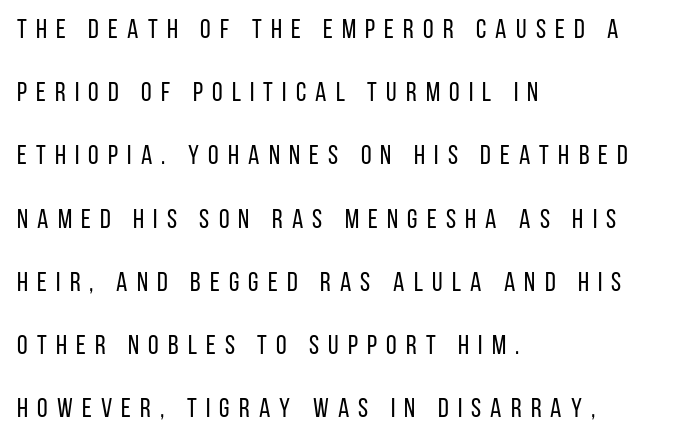
Q: Is the text bold? A: No.
Q: Is the text italic (slanted)? A: No, it is upright.
Q: Is the text underlined? A: No.
Q: How is the paragraph aligned? A: Left-aligned.
Q: Is the spacing between letters normal or unusually wide? A: Unusually wide.
Q: Is the spacing between lines tight, normal or loose? A: Loose.
